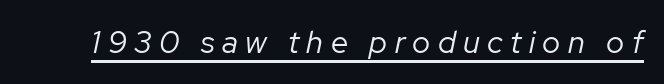
Q: Is the text bold? A: No.
Q: Is the text italic (slanted)? A: Yes, it leans right by about 12 degrees.
Q: Is the text underlined? A: Yes.
Q: Is the spacing between letters normal or unusually wide? A: Unusually wide.
Q: Width (condensed, normal, or wide)? A: Normal.
Q: Stroke contrast? A: Low.
Q: x-height? A: Medium.
Q: Monospaced? A: No.
